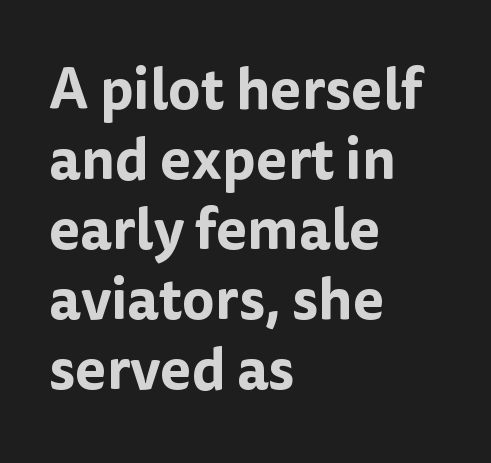
Q: Is the text italic (slanted)? A: No, it is upright.
Q: Is the typeface a serif or a sans-serif typeface? A: Sans-serif.
Q: Is the text underlined? A: No.
Q: How is the paragraph aligned? A: Left-aligned.
Q: Is the spacing between letters normal or unusually wide? A: Normal.
Q: Width (condensed, normal, or wide)? A: Normal.
Q: Stroke contrast? A: Low.
Q: x-height? A: Medium.
Q: Monospaced? A: No.
